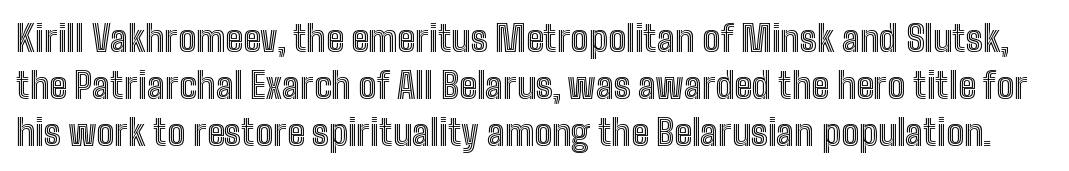
{"italic": "no", "width": "condensed", "x_height": "medium", "monospaced": "no", "underline": "no", "line_spacing": "normal", "line_spacing_ratio": 1.31, "letter_spacing": "normal", "letter_spacing_em": 0.0, "glyph_px": 36}
